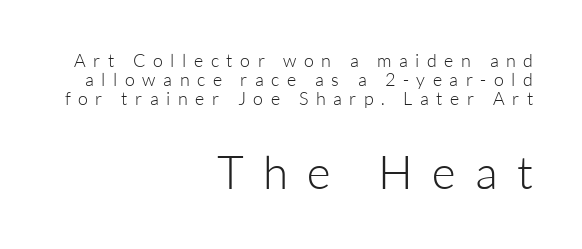
The image shows 46 px light sans-serif type, upright; set right-aligned, tight line spacing (1.06x), unusually wide letter spacing (+0.42 em), not underlined; the second (bottom) block is 2.56x larger; low stroke contrast and a medium x-height.
